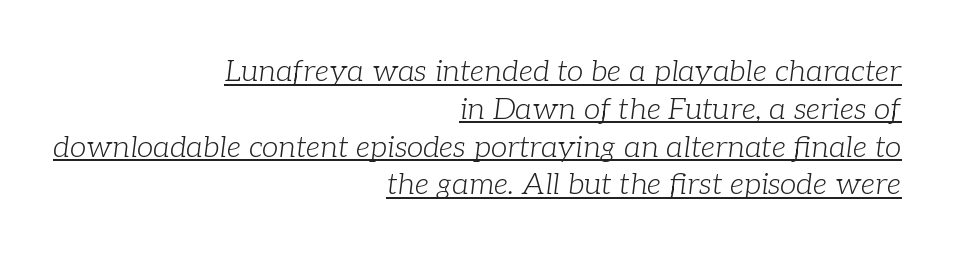
The image shows 30 px light serif type, italic (leaning right); set right-aligned, normal line spacing (1.26x), normal letter spacing, underlined; low stroke contrast and a medium x-height.
